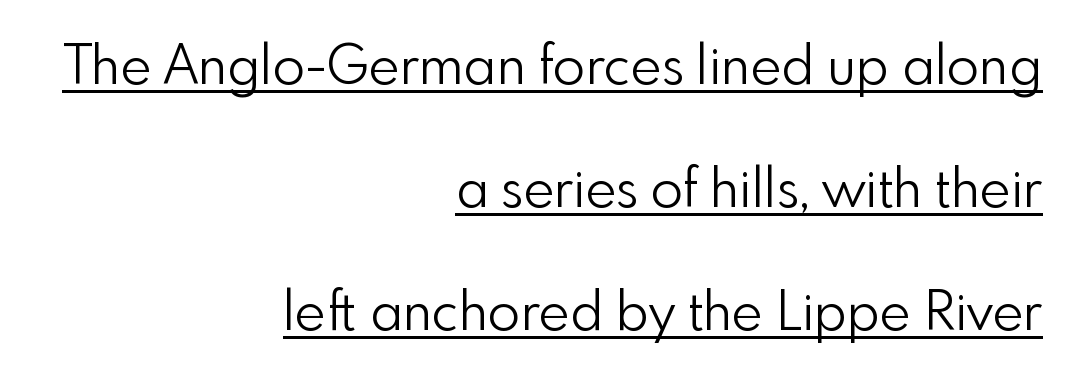
{"serif": "no", "italic": "no", "bold": "no", "weight": "light", "width": "normal", "stroke_contrast": "low", "x_height": "small", "monospaced": "no", "underline": "yes", "align": "right", "line_spacing": "loose", "line_spacing_ratio": 2.32, "letter_spacing": "normal", "letter_spacing_em": 0.0, "glyph_px": 53}
